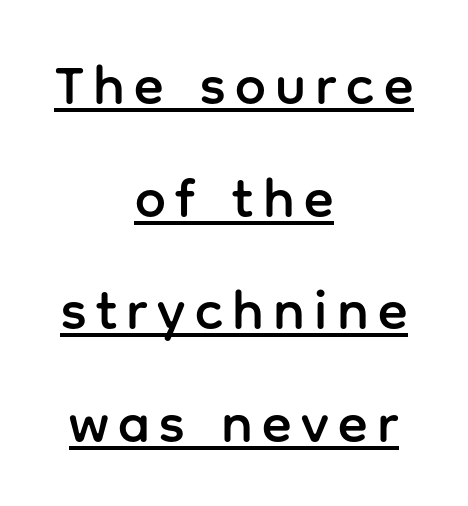
The image shows 55 px sans-serif type, upright; set centered, loose line spacing (2.05x), underlined; low stroke contrast and a medium x-height.
